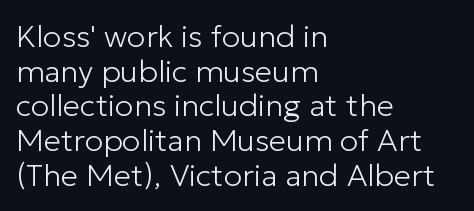
{"serif": "no", "italic": "no", "bold": "no", "weight": "light", "width": "normal", "stroke_contrast": "low", "x_height": "medium", "monospaced": "no", "underline": "no", "align": "left", "line_spacing": "tight", "line_spacing_ratio": 1.12, "letter_spacing": "normal", "letter_spacing_em": 0.0, "glyph_px": 31}
